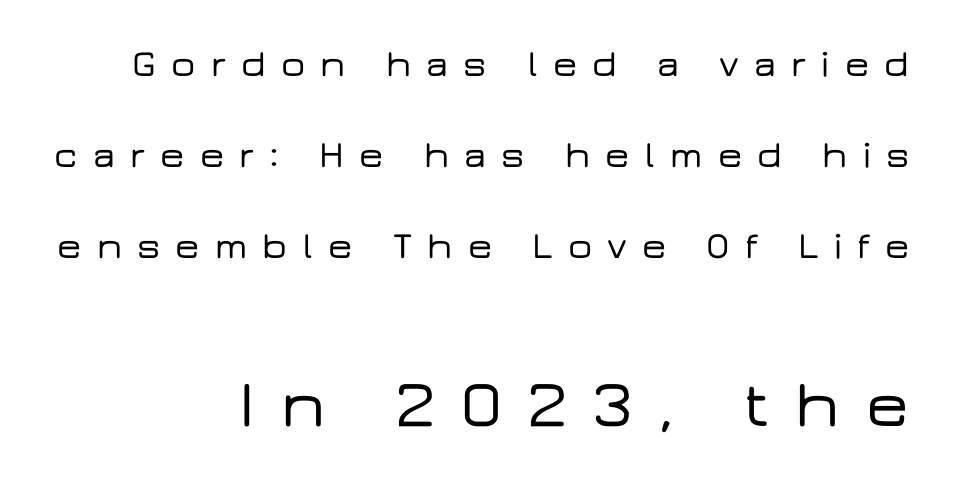
Q: Is the text italic (slanted)? A: No, it is upright.
Q: Is the typeface a serif or a sans-serif typeface? A: Sans-serif.
Q: Is the text underlined? A: No.
Q: How is the paragraph aligned? A: Right-aligned.
Q: Is the spacing between letters normal or unusually wide? A: Unusually wide.
Q: Is the spacing between lines tight, normal or loose? A: Loose.
Q: Which block of text is set in a larger size, the first (top) or the second (bottom)? A: The second (bottom) one.
Q: Width (condensed, normal, or wide)? A: Wide.
Q: Stroke contrast? A: Low.
Q: x-height? A: Medium.
Q: Monospaced? A: No.
